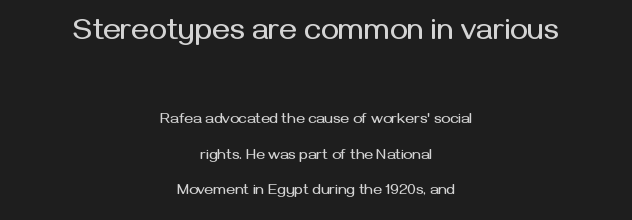
Q: Is the text italic (slanted)? A: No, it is upright.
Q: Is the typeface a serif or a sans-serif typeface? A: Sans-serif.
Q: Is the text underlined? A: No.
Q: How is the paragraph aligned? A: Centered.
Q: Is the spacing between letters normal or unusually wide? A: Normal.
Q: Is the spacing between lines tight, normal or loose? A: Loose.
Q: Which block of text is set in a larger size, the first (top) or the second (bottom)? A: The first (top) one.
Q: Width (condensed, normal, or wide)? A: Normal.
Q: Stroke contrast? A: Medium.
Q: x-height? A: Medium.
Q: Monospaced? A: No.
